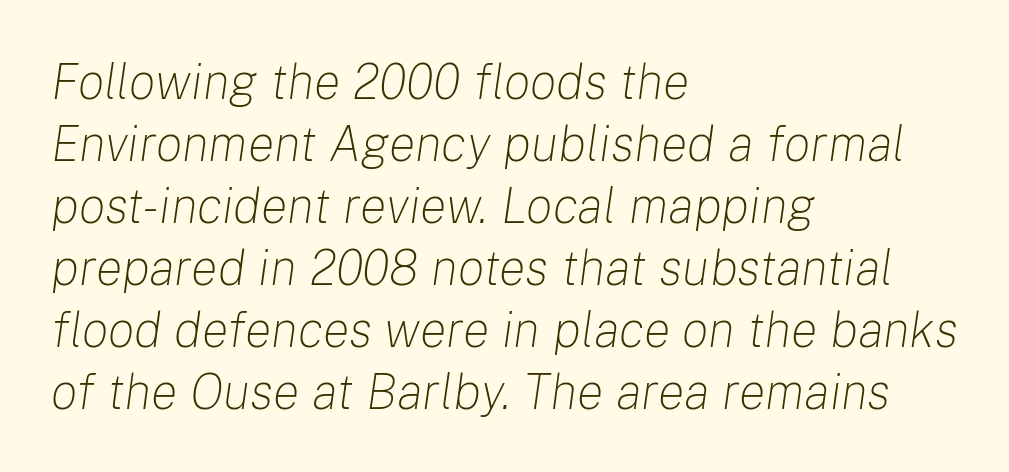
The image shows 50 px light type, italic (leaning right); set left-aligned, line spacing 1.24x, normal letter spacing, not underlined; low stroke contrast and a medium x-height.
